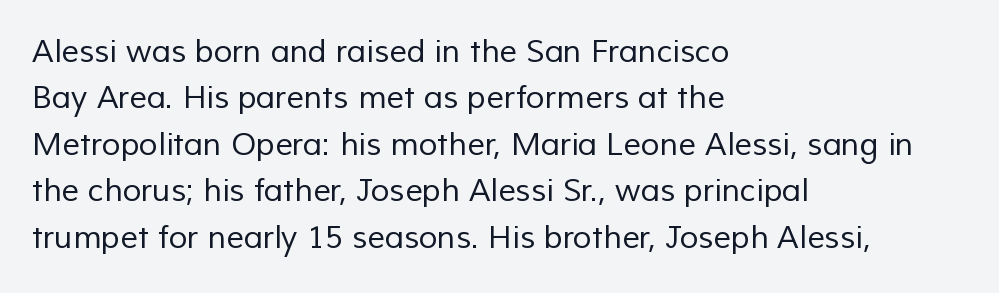
Students, note that the glyphs here touch the page at normal intervals. In terms of leading, this rendering sits right in the middle. The font is comparable to plain body text, perhaps lighter. I'd call this a sans setting — the letters go barefoot. In CSS terms this would be text-align: left. Proportional: the letters do not fall into vertical columns.
